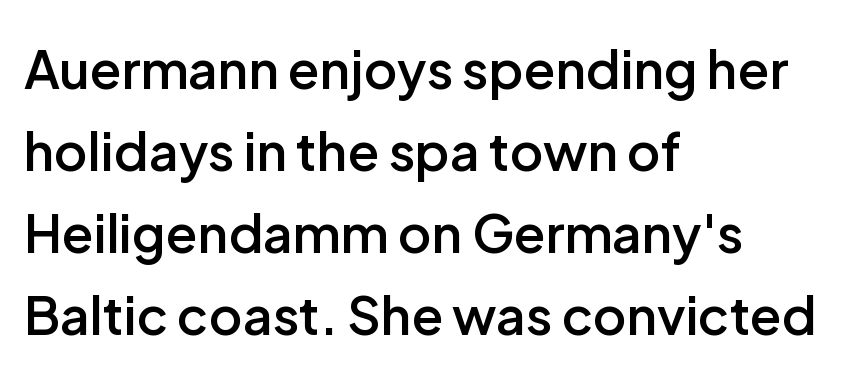
Q: Is the text bold? A: Semi-bold.
Q: Is the text italic (slanted)? A: No, it is upright.
Q: Is the typeface a serif or a sans-serif typeface? A: Sans-serif.
Q: Is the text underlined? A: No.
Q: How is the paragraph aligned? A: Left-aligned.
Q: Is the spacing between letters normal or unusually wide? A: Normal.
Q: Is the spacing between lines tight, normal or loose? A: Normal.
Q: Width (condensed, normal, or wide)? A: Normal.
Q: Stroke contrast? A: Low.
Q: x-height? A: Medium.
Q: Monospaced? A: No.
